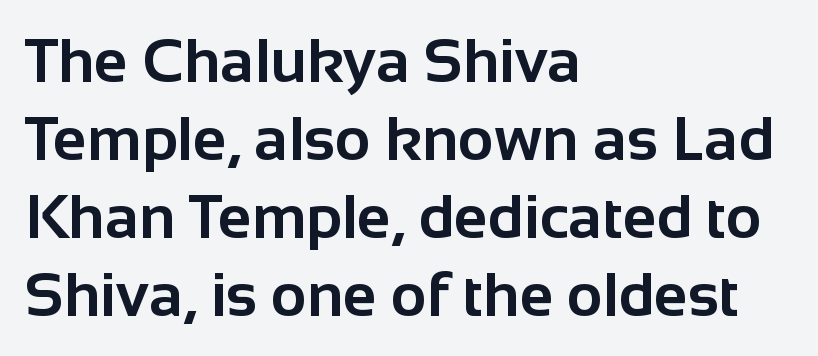
{"serif": "no", "italic": "no", "bold": "yes", "weight": "bold", "width": "normal", "stroke_contrast": "low", "x_height": "medium", "monospaced": "no", "underline": "no", "align": "left", "line_spacing": "normal", "line_spacing_ratio": 1.26, "letter_spacing": "normal", "letter_spacing_em": 0.0, "glyph_px": 62}
